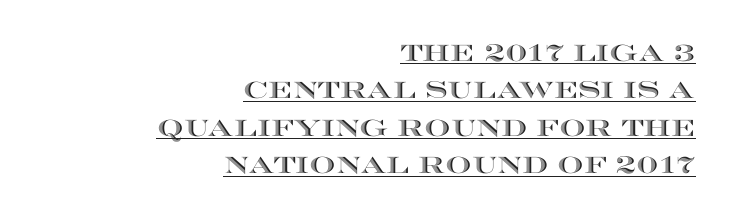
The specimen includes a rule beneath the text block's lines. There is no visible air inserted between adjacent glyphs. Compared with a flush-left layout, this one pins lines to the opposite, right side. Normally led — the rows are evenly, conventionally spaced.
